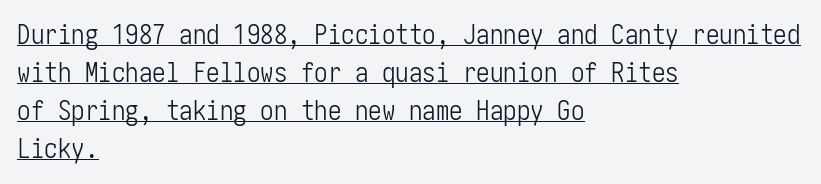
{"italic": "no", "bold": "no", "underline": "yes", "align": "left", "line_spacing": "normal", "line_spacing_ratio": 1.41, "letter_spacing": "normal", "letter_spacing_em": 0.0, "glyph_px": 27}
